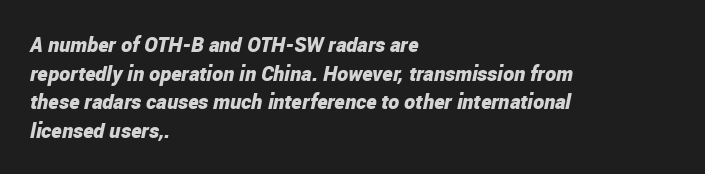
Q: Is the text bold? A: Yes.
Q: Is the text italic (slanted)? A: Yes, it leans right by about 12 degrees.
Q: Is the text underlined? A: No.
Q: How is the paragraph aligned? A: Left-aligned.
Q: Is the spacing between letters normal or unusually wide? A: Normal.
Q: Is the spacing between lines tight, normal or loose? A: Normal.
